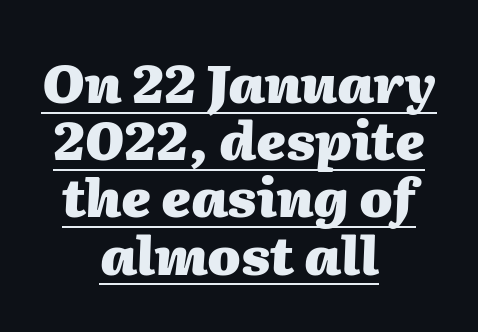
{"italic": "yes", "lean": "right", "slant_degrees": 2, "bold": "yes", "weight": "heavy", "width": "normal", "stroke_contrast": "medium", "x_height": "medium", "monospaced": "no", "underline": "yes", "align": "center", "line_spacing": "tight", "line_spacing_ratio": 1.08, "letter_spacing": "normal", "letter_spacing_em": 0.0, "glyph_px": 53}
